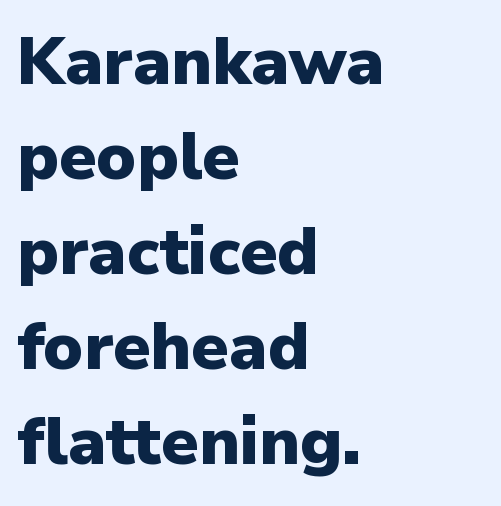
Compared with typical paragraphs, the rows here are spaced about the same. Is this a fixed-width face? No — the glyphs have proportional, varying widths. Beneath every word, the page is bare. How heavy is the stroke? Heavy — this is a bold. Tall strokes in this sample are plumb rather than angled.
